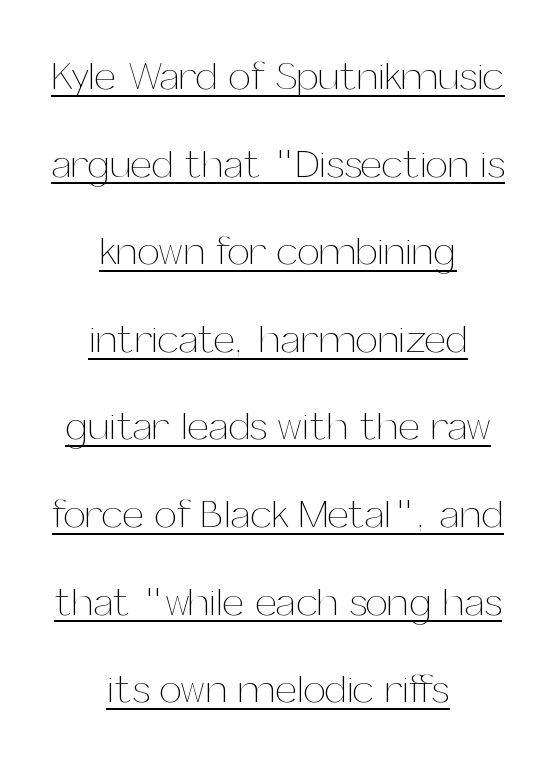
Casual observation: everything's sitting right in the middle. Think standard paragraph weight, or any step lighter than that. Each letter keeps its own natural width here, so spacing adapts to shape. When letters stand straight like this, we call the style roman or upright.
